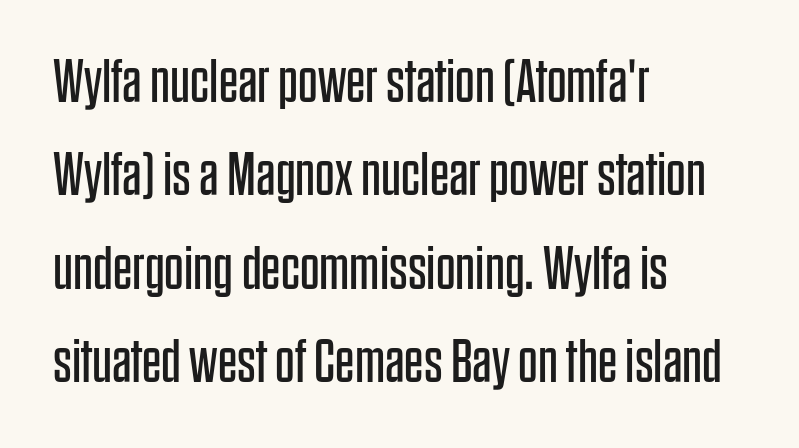
The image shows 61 px regular-weight, condensed sans-serif type, upright; set left-aligned, normal line spacing (1.53x), normal letter spacing, not underlined; low stroke contrast and a large x-height.
